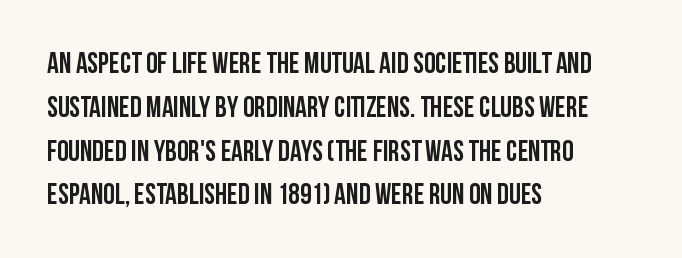
The lines sit at an ordinary, default distance from one another. You could call the tracking neutral — neither tight nor loose. Notice how the passage keeps a crisp vertical edge on the left only. Each letter keeps its own natural width here, so spacing adapts to shape.
